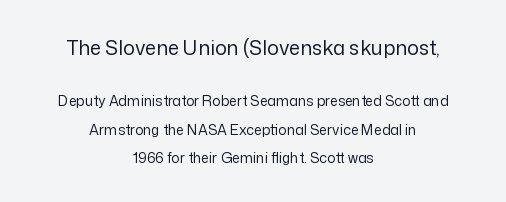
The image shows 20 px text type, upright; set centered, loose line spacing (2.05x), normal letter spacing, not underlined; the first (top) block is 1.43x larger.
